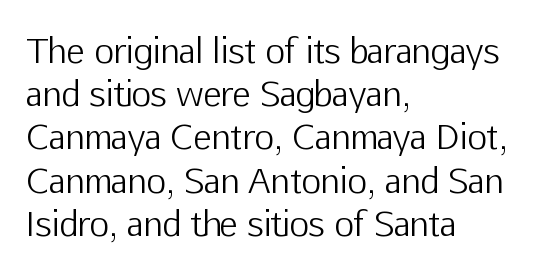
{"serif": "no", "italic": "no", "bold": "no", "weight": "light", "width": "normal", "stroke_contrast": "low", "x_height": "medium", "monospaced": "no", "underline": "no", "align": "left", "line_spacing": "normal", "line_spacing_ratio": 1.27, "letter_spacing": "normal", "letter_spacing_em": 0.0, "glyph_px": 34}
